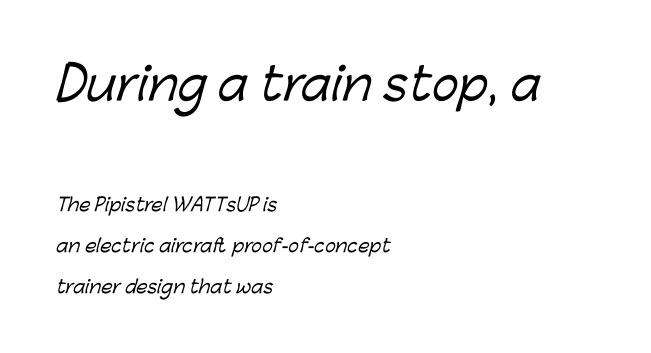
{"serif": "no", "width": "normal", "stroke_contrast": "low", "x_height": "medium", "monospaced": "no", "underline": "no", "align": "left", "line_spacing": "loose", "line_spacing_ratio": 2.27, "letter_spacing": "normal", "letter_spacing_em": 0.0, "larger_block": "first", "size_ratio": 2.5, "glyph_px": 45}
